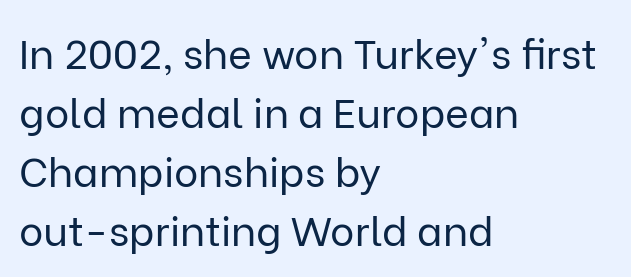
Nothing sits at the stroke ends, so this counts as sans-serif. Letters have the restrained weight of plain body copy at most. Short and long lines alike share a common starting point at left. Style check: upright. This sample keeps an unexceptional amount of space between lines.
